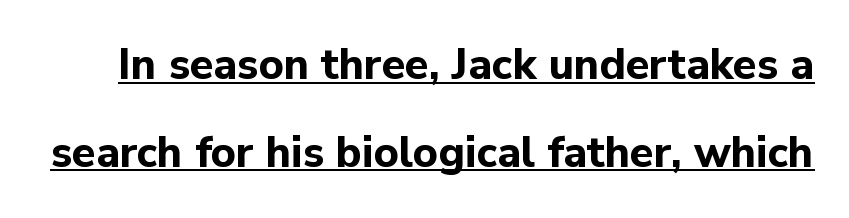
Q: Is the text bold? A: Yes.
Q: Is the text italic (slanted)? A: No, it is upright.
Q: Is the typeface a serif or a sans-serif typeface? A: Sans-serif.
Q: Is the text underlined? A: Yes.
Q: Is the spacing between letters normal or unusually wide? A: Normal.
Q: Is the spacing between lines tight, normal or loose? A: Loose.
Q: Width (condensed, normal, or wide)? A: Normal.
Q: Stroke contrast? A: Low.
Q: x-height? A: Medium.
Q: Monospaced? A: No.
